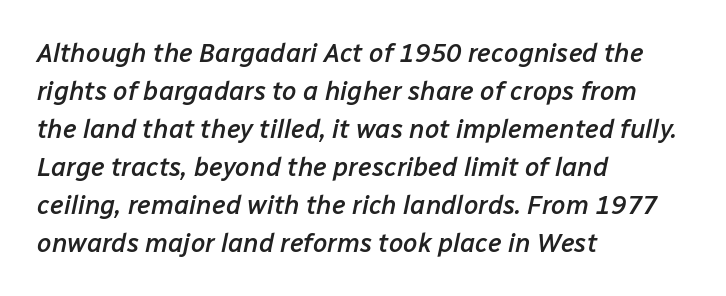
{"italic": "yes", "lean": "right", "slant_degrees": 12, "bold": "semi", "underline": "no", "align": "left", "line_spacing": "normal", "line_spacing_ratio": 1.46, "letter_spacing": "normal", "letter_spacing_em": 0.0, "glyph_px": 26}
